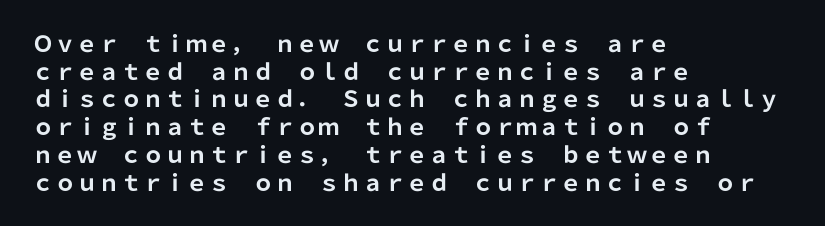
These words are printed bold, with thick strokes throughout. The string is rendered with underlining switched off. What's the leading like? Ordinary, nothing unusual. Tracking value appears to be zero — textbook default spacing. This rendering uses left alignment, leaving the right contour irregular. Every stem runs plumb, perpendicular to the baseline.
